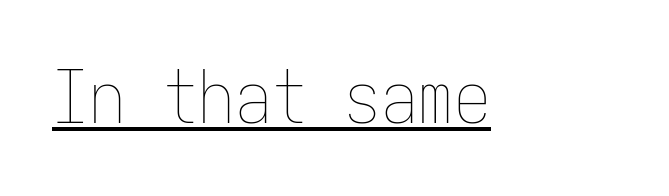
The passage shown has conventional tracking throughout. The passage shown is not bold in any degree. A typesetter would call this monospace, since all characters share one set width. This is underlined copy, the kind a proofreader might mark for attention. The type sits square on the baseline with zero lean.
